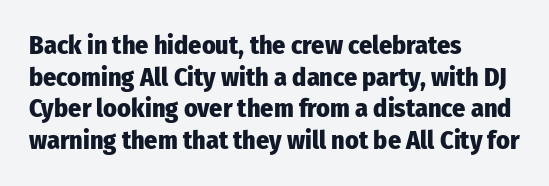
Q: Is the text bold? A: Yes.
Q: Is the text italic (slanted)? A: No, it is upright.
Q: Is the text underlined? A: No.
Q: How is the paragraph aligned? A: Left-aligned.
Q: Is the spacing between letters normal or unusually wide? A: Normal.
